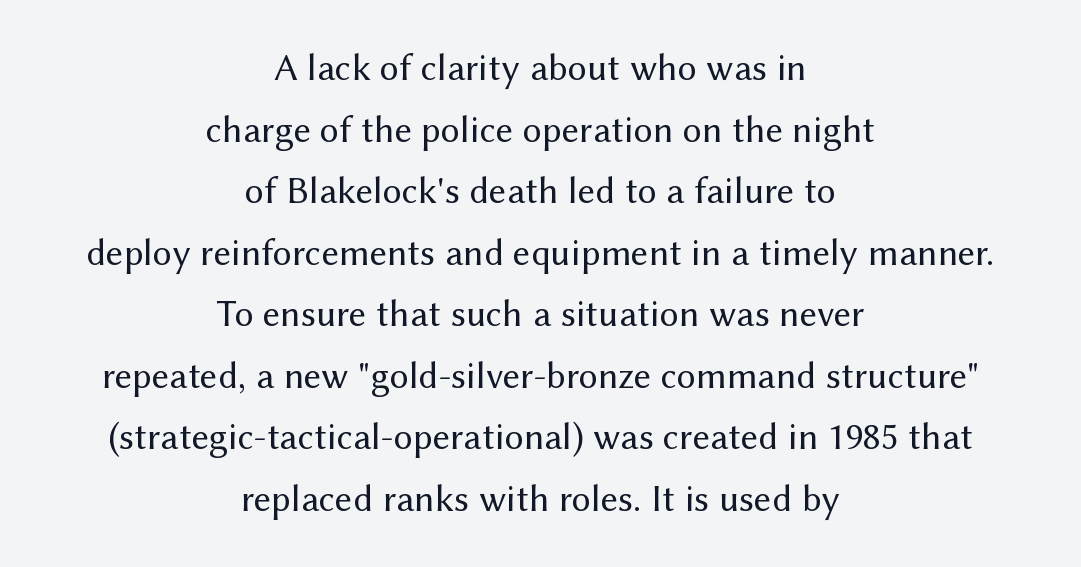
The passage shown is not underscored anywhere. The lines are quadded center. Stroke thickness stays within the range of a standard reading face or lighter. In terms of letterform style, serifs are entirely absent.
